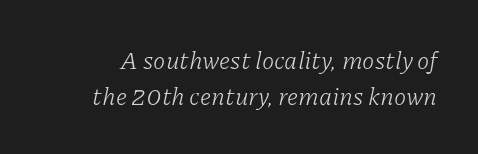
Q: Is the text bold? A: No.
Q: Is the text italic (slanted)? A: Yes, it leans right by about 11 degrees.
Q: Is the text underlined? A: No.
Q: Is the spacing between letters normal or unusually wide? A: Normal.
Q: Is the spacing between lines tight, normal or loose? A: Normal.
